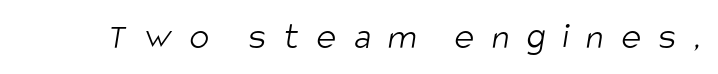
No extra ink here — the face is not bold. The space beneath each line is pristine and unruled. This is sans-serif lettering, the kind often seen on screens and signage. These lines have a slow, spaced-out rhythm from letter to letter.
